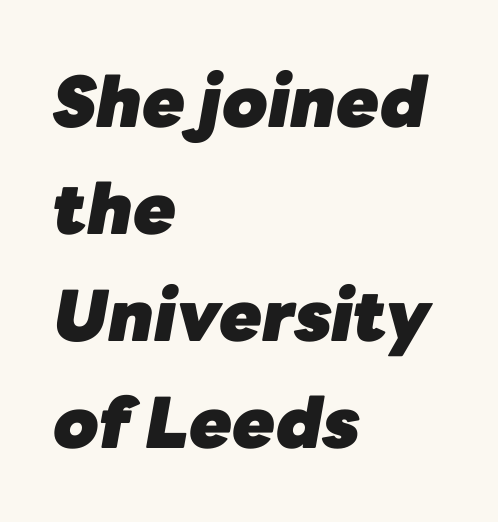
Q: Is the text bold? A: Yes.
Q: Is the text italic (slanted)? A: Yes, it leans right by about 10 degrees.
Q: Is the text underlined? A: No.
Q: How is the paragraph aligned? A: Left-aligned.
Q: Is the spacing between letters normal or unusually wide? A: Normal.
Q: Is the spacing between lines tight, normal or loose? A: Normal.
Q: Width (condensed, normal, or wide)? A: Normal.
Q: Stroke contrast? A: Low.
Q: x-height? A: Medium.
Q: Monospaced? A: No.
